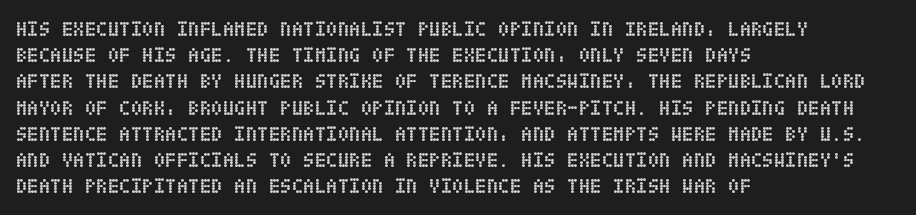
The image shows 21 px bold type, upright; set left-aligned, normal line spacing (1.25x), normal letter spacing, not underlined.
